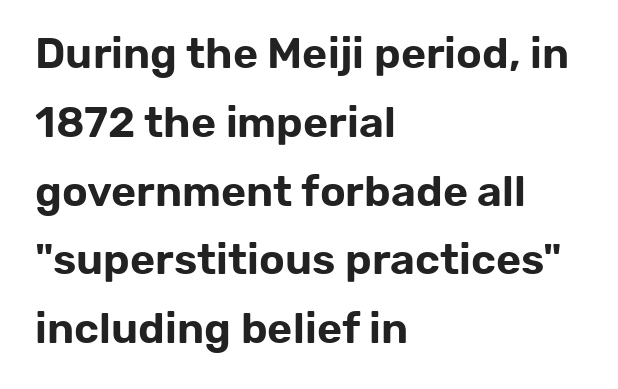
Every character sits straight up, as roman type does. You could not count columns in this text — the font is proportionally spaced. Anything drawn beneath the words? Only blank space. One-word summary of the alignment: left. Vertical spacing — default. Regarding serifs, this sample does without them.
